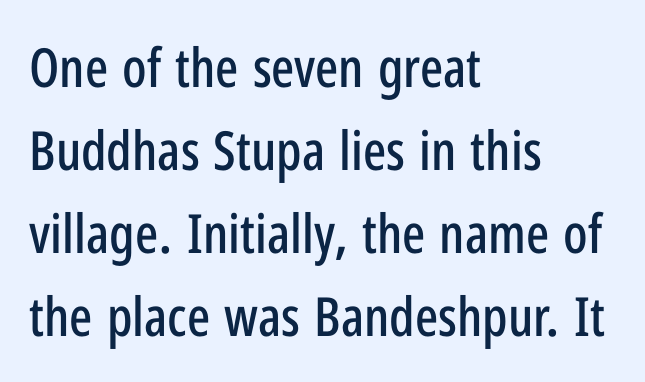
{"serif": "no", "italic": "no", "width": "condensed", "stroke_contrast": "low", "x_height": "medium", "monospaced": "no", "underline": "no", "align": "left", "line_spacing": "normal", "line_spacing_ratio": 1.54, "letter_spacing": "normal", "letter_spacing_em": 0.0, "glyph_px": 54}
